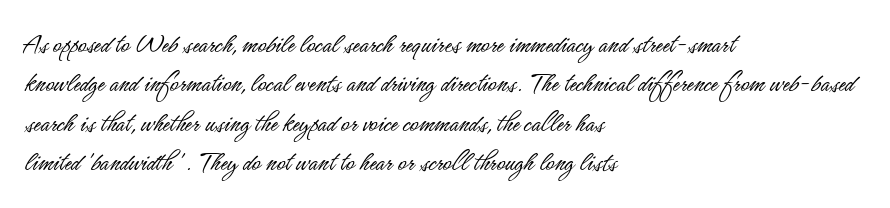
Characters follow at the spacing the type designer built in. Looks like regular typesetting: each glyph gets only the width it needs. Nothing sits at the stroke ends, so this counts as sans-serif. Typeset ragged right — the left edge is the straight one. No heavy texture on the line: the type isn't bold.
